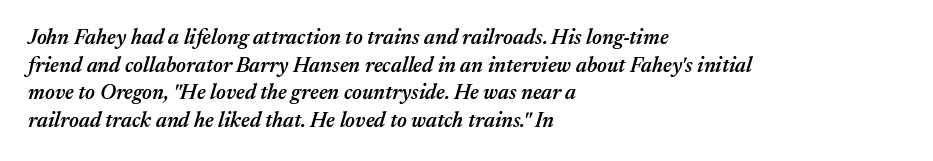
{"italic": "yes", "lean": "right", "slant_degrees": 17, "bold": "semi", "underline": "no", "align": "left", "line_spacing": "normal", "line_spacing_ratio": 1.31, "letter_spacing": "normal", "letter_spacing_em": 0.0, "glyph_px": 21}
